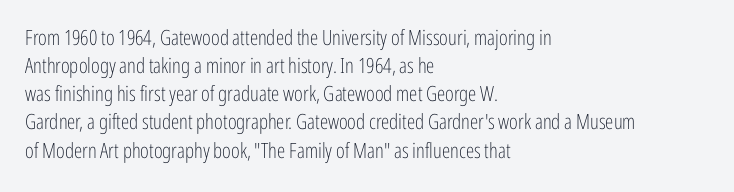
Q: Is the text bold? A: No.
Q: Is the text italic (slanted)? A: No, it is upright.
Q: Is the text underlined? A: No.
Q: How is the paragraph aligned? A: Left-aligned.
Q: Is the spacing between letters normal or unusually wide? A: Normal.
Q: Is the spacing between lines tight, normal or loose? A: Normal.
